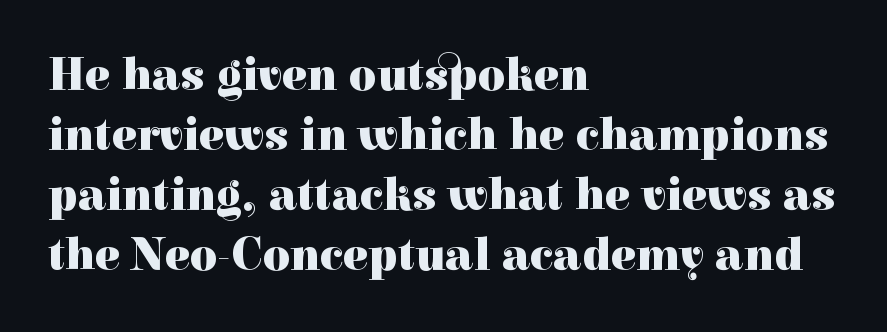
Q: Is the text bold? A: Yes.
Q: Is the text italic (slanted)? A: No, it is upright.
Q: Is the typeface a serif or a sans-serif typeface? A: Serif.
Q: Is the text underlined? A: No.
Q: How is the paragraph aligned? A: Left-aligned.
Q: Is the spacing between letters normal or unusually wide? A: Normal.
Q: Is the spacing between lines tight, normal or loose? A: Normal.
Q: Width (condensed, normal, or wide)? A: Normal.
Q: x-height? A: Medium.
Q: Monospaced? A: No.
